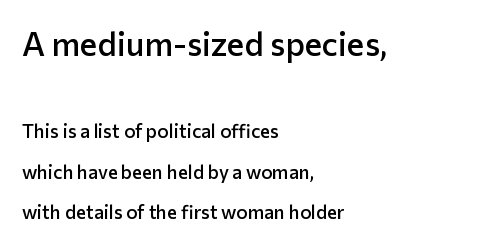
In terms of weight, the rendering is demibold, just under bold. Character size in the leading block exceeds that of the trailing block. Leftover space on each line is placed entirely after the last word. The letterforms sit shoulder to shoulder at normal distance. Posture: vertical. This sample has the flowing, uneven cadence of proportional lettering.
